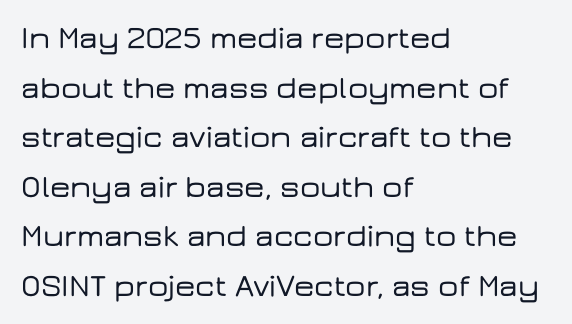
The space beneath each line is pristine and unruled. Each letter keeps its own natural width here, so spacing adapts to shape. The space between consecutive lines is moderate. Look at the bottom of the vertical strokes: they stop flat, with no serifs.
